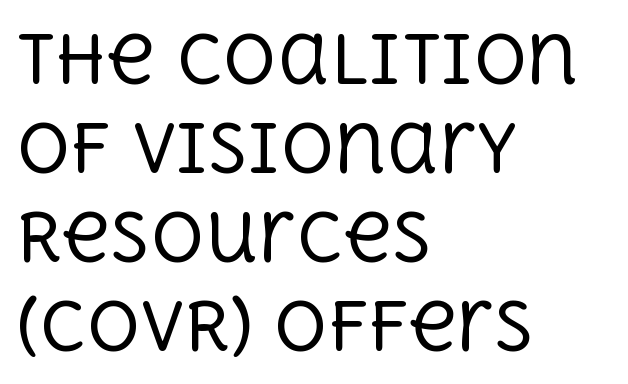
The image shows 66 px regular-weight serif type, upright; set left-aligned, normal line spacing (1.35x), normal letter spacing, not underlined; a large x-height.
